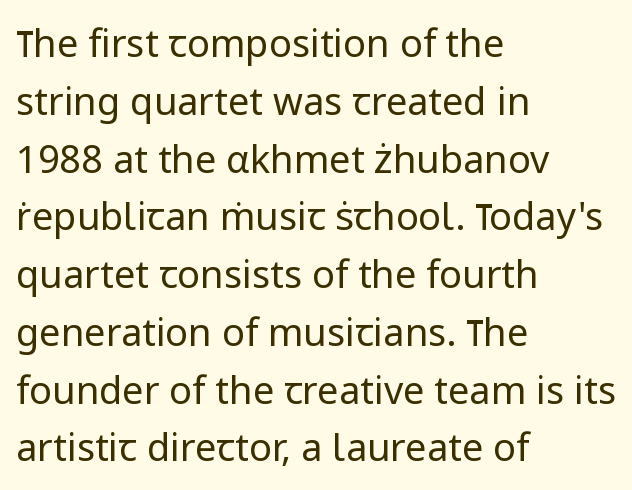
{"serif": "no", "italic": "no", "bold": "no", "weight": "regular", "width": "normal", "stroke_contrast": "low", "x_height": "medium", "monospaced": "no", "underline": "no", "align": "left", "line_spacing": "normal", "line_spacing_ratio": 1.52, "letter_spacing": "normal", "letter_spacing_em": 0.0, "glyph_px": 38}
